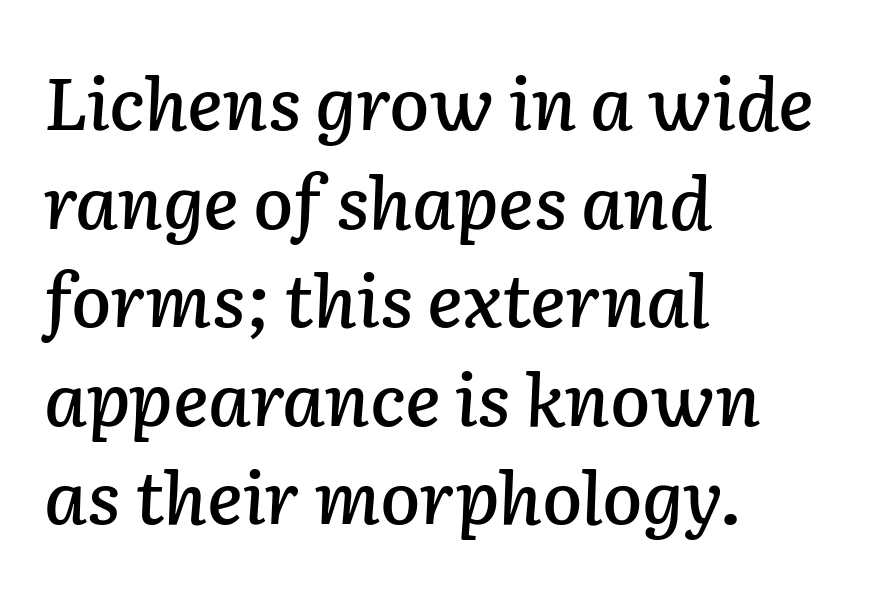
The image shows 73 px text type, italic (leaning right); set left-aligned, normal line spacing (1.35x), normal letter spacing, not underlined; low stroke contrast and a medium x-height.
